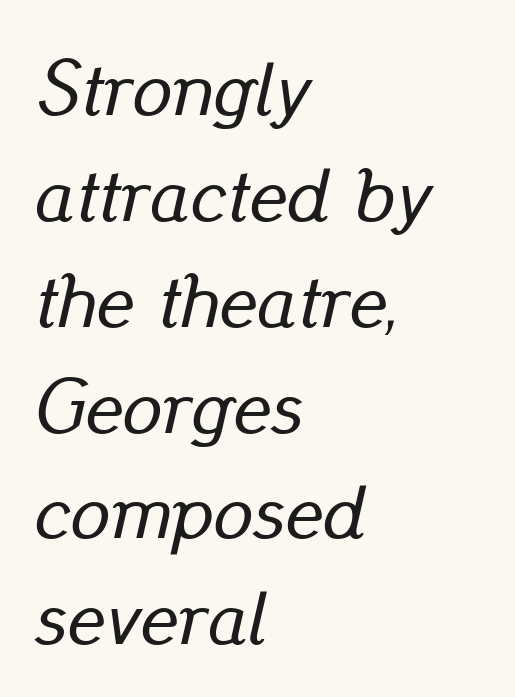
The image shows 79 px text type, italic (leaning right); set left-aligned, normal line spacing (1.34x), normal letter spacing, not underlined; low stroke contrast and a small x-height.
